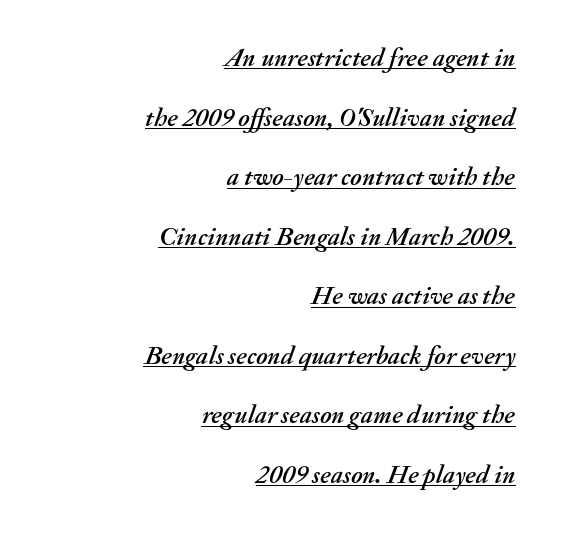
The image shows 26 px text type, italic (leaning right); set right-aligned, loose line spacing (2.29x), normal letter spacing, underlined.
